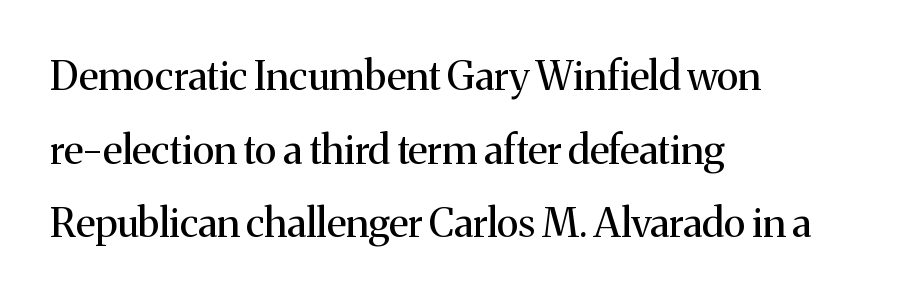
{"serif": "yes", "italic": "no", "bold": "no", "weight": "regular", "width": "normal", "stroke_contrast": "medium", "x_height": "medium", "monospaced": "no", "underline": "no", "align": "left", "line_spacing_ratio": 1.84, "letter_spacing": "normal", "letter_spacing_em": 0.0, "glyph_px": 40}
